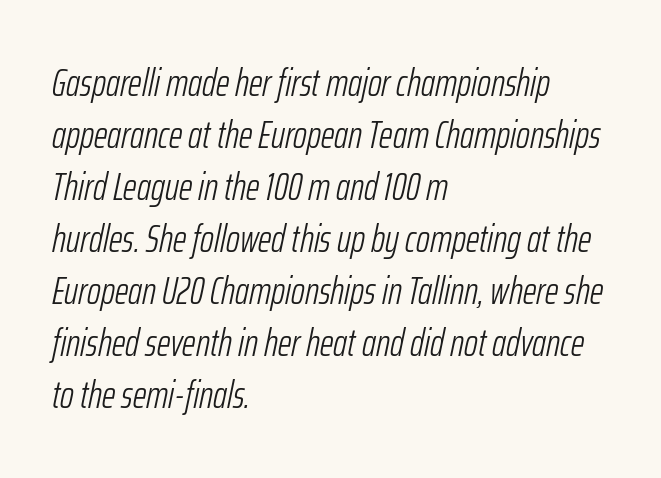
The image shows 38 px light, condensed type, italic (leaning right); set left-aligned, normal line spacing (1.37x), normal letter spacing, not underlined; low stroke contrast and a medium x-height.
